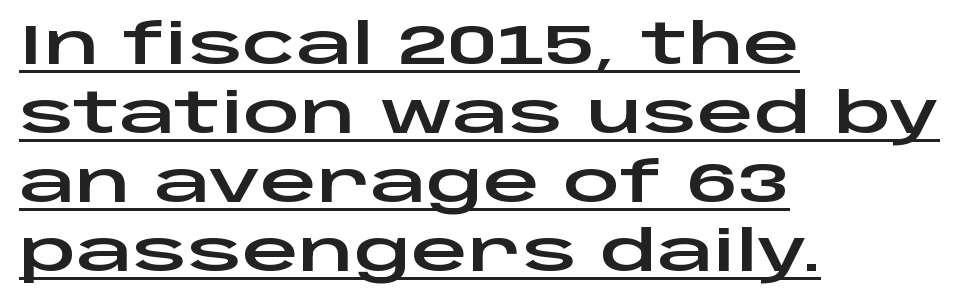
These lines are rendered in a variable-pitch font. Notice how a bar underscores the lettering throughout. This rendering leaves character spacing at its baseline value. These lines were composed using upright roman letters.
